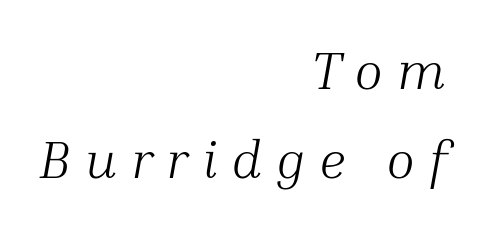
{"serif": "yes", "italic": "yes", "lean": "right", "slant_degrees": 10, "bold": "no", "weight": "light", "width": "normal", "stroke_contrast": "medium", "x_height": "medium", "monospaced": "no", "underline": "no", "align": "right", "line_spacing": "normal", "line_spacing_ratio": 1.67, "letter_spacing": "wide", "letter_spacing_em": 0.26, "glyph_px": 53}
